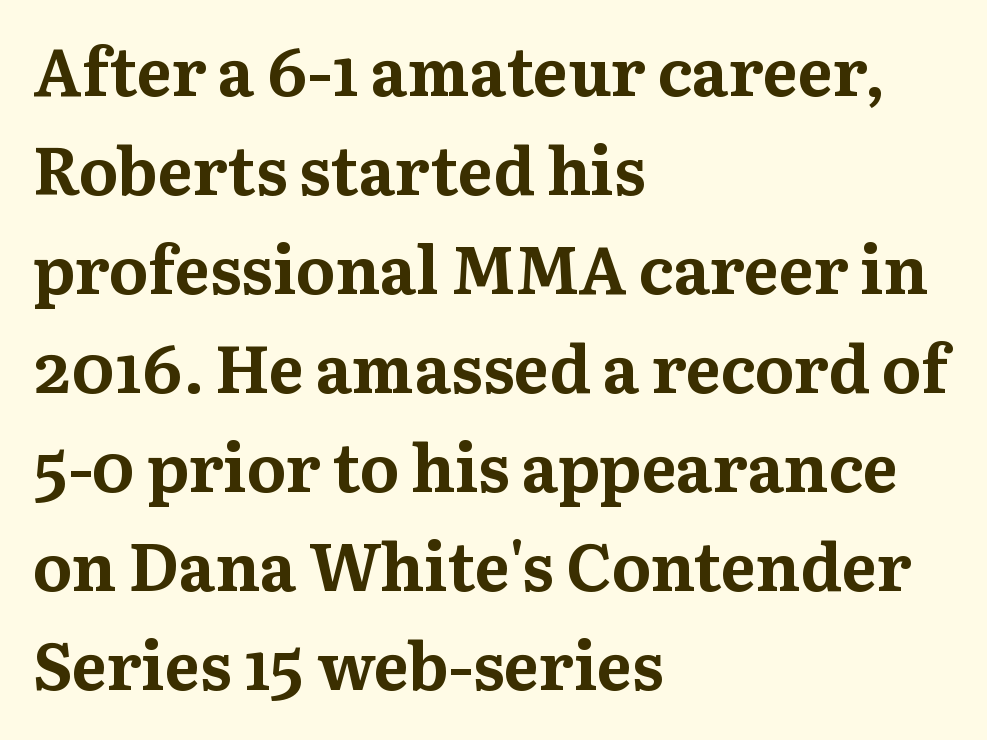
Weight check: bold — yes, fully. Typeset ragged right — the left edge is the straight one. Proportional: the letters do not fall into vertical columns. Leading: standard.
